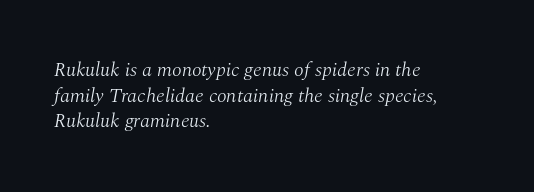
A typesetter would call this zero additional tracking. Leading matches the norm, producing a regular column. This sample is left-justified, so line endings fall wherever the words run out. Type without underlining. The font is comparable to plain body text, perhaps lighter.
